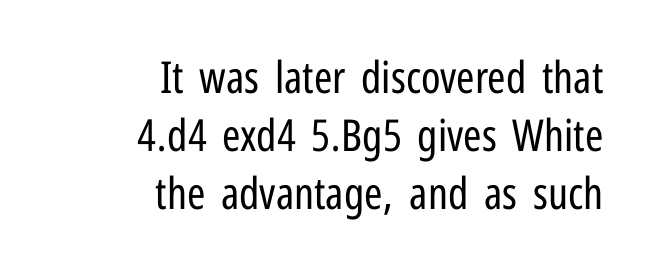
The weight would be labelled regular, book, light, or lighter still. Characters follow at the spacing the type designer built in. Leftover space on each line is placed entirely before the opening word. Italic? Not at all — the glyphs are vertical. Each letter keeps its own natural width here, so spacing adapts to shape. Nope, no serifs anywhere on these letters.
